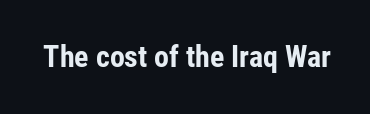
The image shows 30 px bold, condensed sans-serif type, upright; set normal letter spacing, not underlined; low stroke contrast and a medium x-height.
